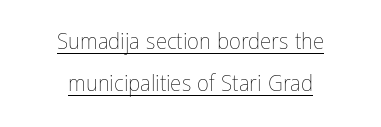
Short note: letters normally spaced. Each line of the rendering has a horizontal stroke beneath the glyphs. Heft: none added — not bold. Characters remain perfectly vertical along every line.
